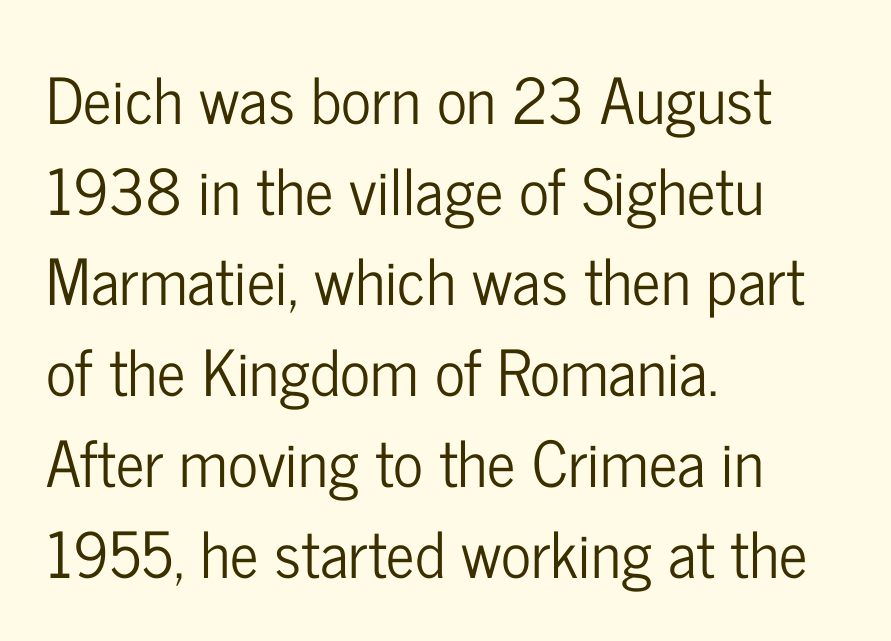
Q: Is the text italic (slanted)? A: No, it is upright.
Q: Is the typeface a serif or a sans-serif typeface? A: Sans-serif.
Q: Is the text underlined? A: No.
Q: How is the paragraph aligned? A: Left-aligned.
Q: Is the spacing between letters normal or unusually wide? A: Normal.
Q: Is the spacing between lines tight, normal or loose? A: Normal.
Q: Width (condensed, normal, or wide)? A: Condensed.
Q: Stroke contrast? A: Low.
Q: x-height? A: Medium.
Q: Monospaced? A: No.
